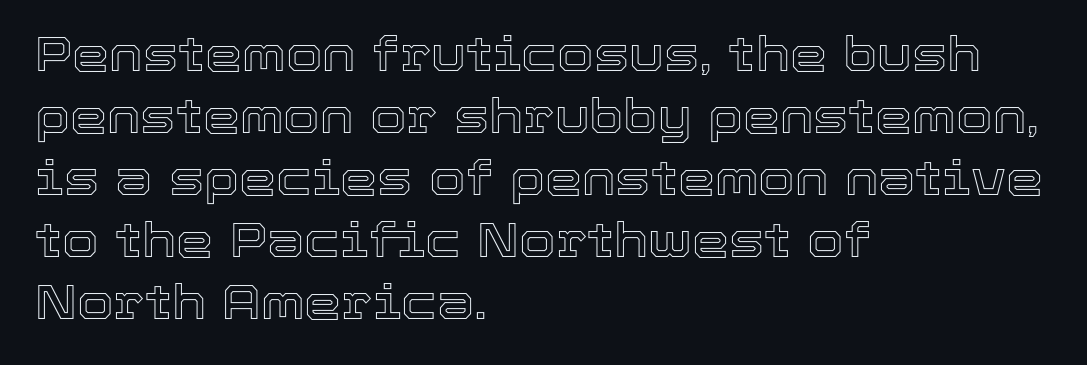
{"italic": "no", "width": "normal", "x_height": "medium", "monospaced": "no", "underline": "no", "align": "left", "line_spacing": "normal", "line_spacing_ratio": 1.32, "letter_spacing": "normal", "letter_spacing_em": 0.0, "glyph_px": 47}
